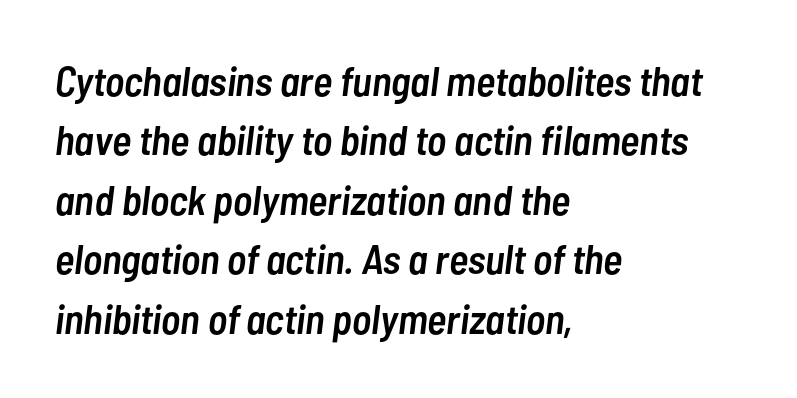
Caption: semibold face, moderately heavy strokes. Reading down the block, your eye returns to a fixed left position each line. Underline: absent. The leading is moderate, giving the passage an even texture.
